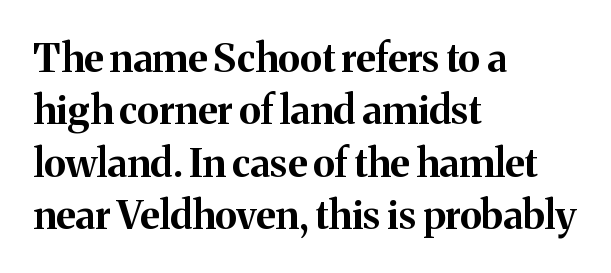
{"serif": "yes", "italic": "no", "bold": "yes", "weight": "bold", "width": "normal", "stroke_contrast": "medium", "x_height": "medium", "monospaced": "no", "underline": "no", "align": "left", "line_spacing": "normal", "line_spacing_ratio": 1.34, "letter_spacing": "normal", "letter_spacing_em": 0.0, "glyph_px": 39}
